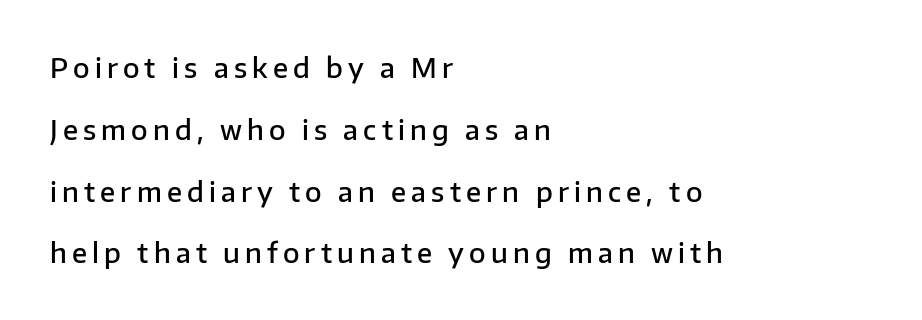
Quick note: not italic, upright. Typeset ragged right — the left edge is the straight one. Bold? Not quite — semibold, heavier than regular but stopping short. The passage shown is not underscored anywhere.
